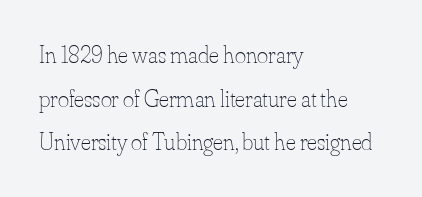
{"italic": "no", "bold": "no", "underline": "no", "align": "left", "line_spacing_ratio": 1.82, "letter_spacing": "normal", "letter_spacing_em": 0.0, "glyph_px": 24}
